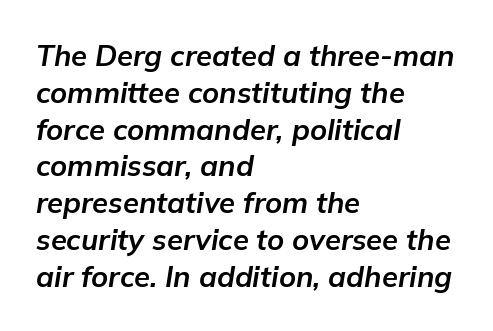
{"italic": "yes", "lean": "right", "slant_degrees": 9, "bold": "yes", "weight": "bold", "width": "normal", "stroke_contrast": "low", "x_height": "medium", "monospaced": "no", "underline": "no", "align": "left", "line_spacing": "normal", "line_spacing_ratio": 1.27, "letter_spacing": "normal", "letter_spacing_em": 0.0, "glyph_px": 29}
